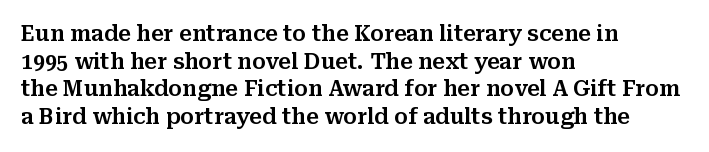
The image shows 21 px text type, upright; set left-aligned, normal line spacing (1.32x), normal letter spacing, not underlined.
